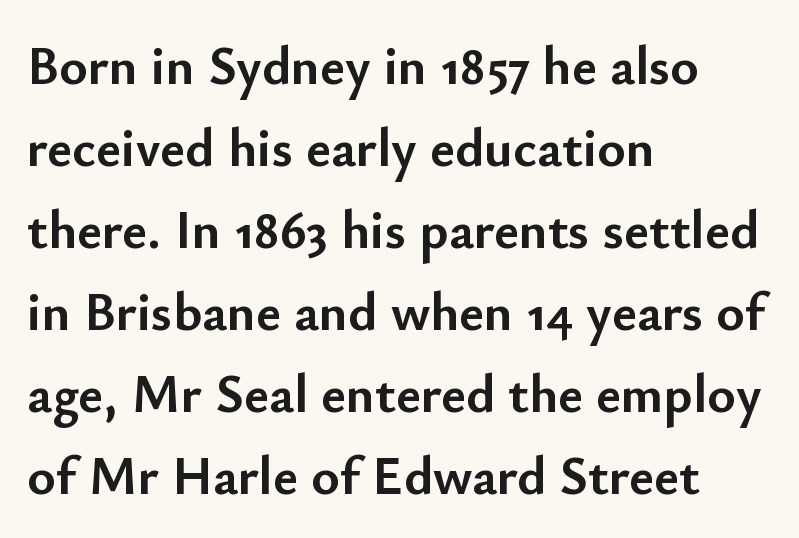
Q: Is the text bold? A: Yes.
Q: Is the text italic (slanted)? A: No, it is upright.
Q: Is the typeface a serif or a sans-serif typeface? A: Sans-serif.
Q: Is the text underlined? A: No.
Q: How is the paragraph aligned? A: Left-aligned.
Q: Is the spacing between letters normal or unusually wide? A: Normal.
Q: Is the spacing between lines tight, normal or loose? A: Normal.
Q: Width (condensed, normal, or wide)? A: Normal.
Q: Stroke contrast? A: Low.
Q: x-height? A: Small.
Q: Monospaced? A: No.
